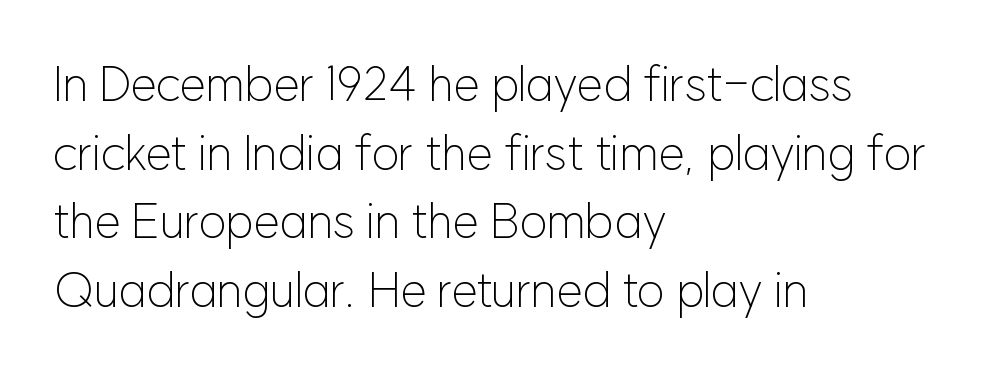
The image shows 48 px light sans-serif type, upright; set left-aligned, normal line spacing (1.43x), normal letter spacing, not underlined; low stroke contrast and a medium x-height.
